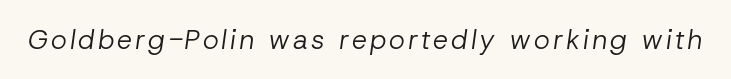
It's the slanting kind of type. Letters have the restrained weight of plain body copy at most. Words float on clear page, feet unadorned.
